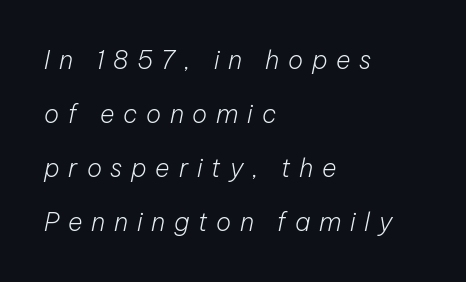
{"italic": "yes", "lean": "right", "slant_degrees": 12, "bold": "no", "underline": "no", "align": "left", "line_spacing": "loose", "line_spacing_ratio": 2.16, "letter_spacing": "wide", "letter_spacing_em": 0.35, "glyph_px": 25}
